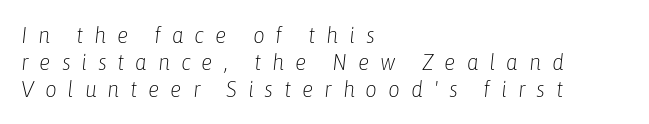
The image shows 23 px text type, italic (leaning right); set left-aligned, line spacing 1.17x, unusually wide letter spacing (+0.47 em), not underlined.
